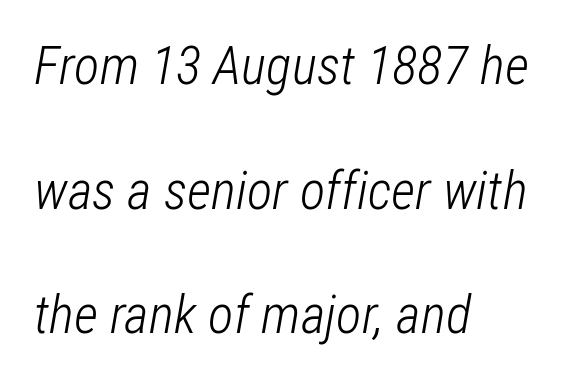
The image shows 53 px light, condensed type, italic (leaning right); set left-aligned, loose line spacing (2.35x), normal letter spacing, not underlined; low stroke contrast and a medium x-height.
